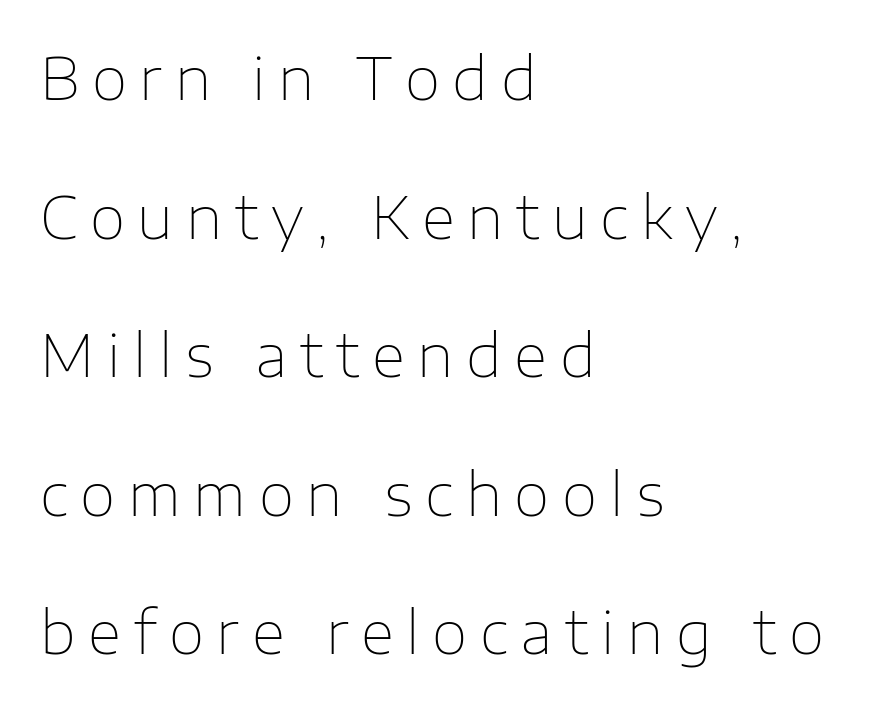
{"serif": "no", "italic": "no", "bold": "no", "weight": "thin", "width": "normal", "stroke_contrast": "low", "x_height": "medium", "monospaced": "no", "underline": "no", "align": "left", "line_spacing": "loose", "line_spacing_ratio": 2.39, "letter_spacing": "wide", "letter_spacing_em": 0.22, "glyph_px": 58}
